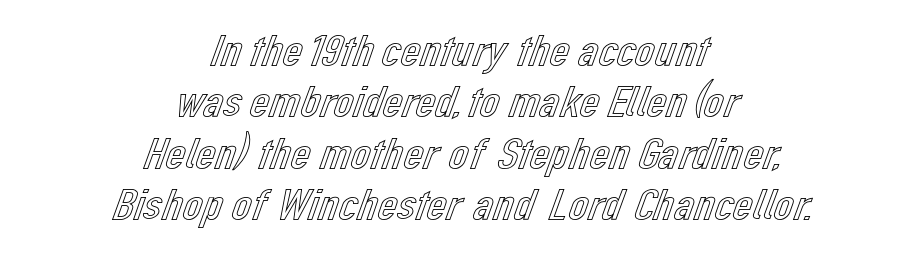
The image shows 44 px text type; set centered, line spacing 1.17x, normal letter spacing, not underlined; a medium x-height.
